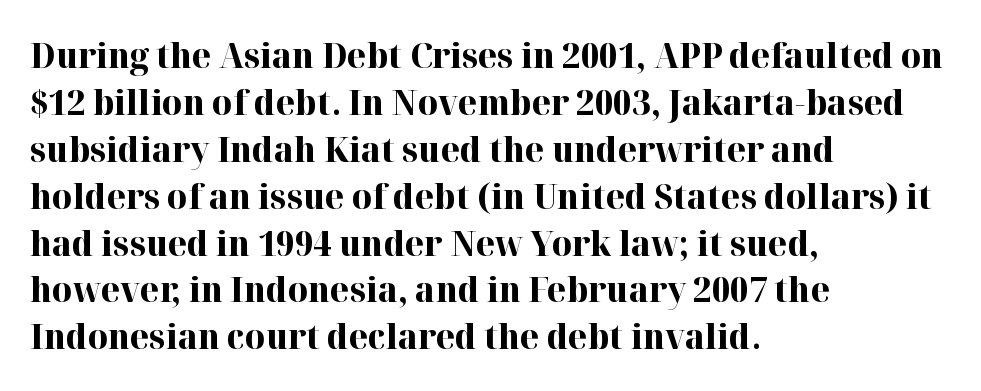
The font's upright variant was chosen for this text. Anything drawn beneath the words? Only blank space. The rendering uses a bold face; every stroke is thick and dark. The typesetter chose a ragged-right arrangement here.
